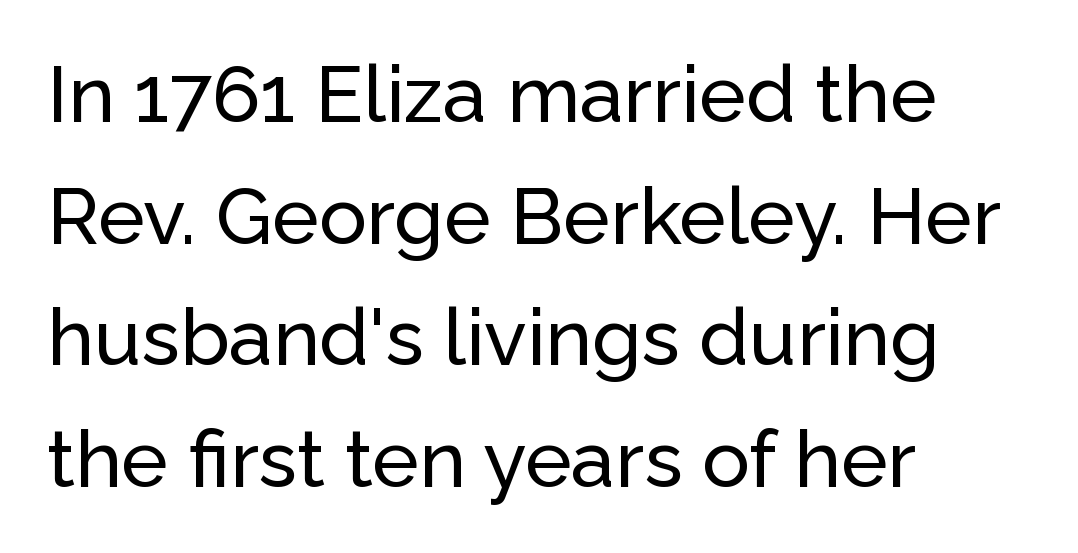
The image shows 79 px sans-serif type, upright; set left-aligned, normal line spacing (1.54x), normal letter spacing, not underlined; low stroke contrast and a medium x-height.
